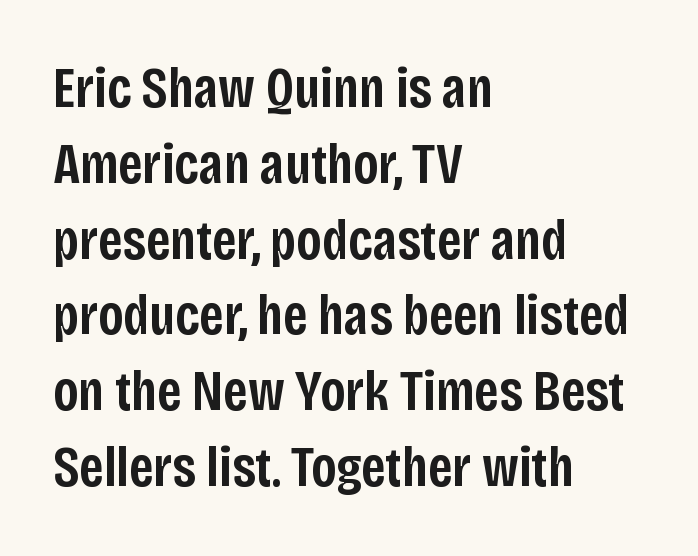
{"serif": "no", "italic": "no", "bold": "semi", "weight": "semibold", "width": "condensed", "stroke_contrast": "low", "x_height": "large", "monospaced": "no", "underline": "no", "align": "left", "line_spacing": "normal", "line_spacing_ratio": 1.33, "letter_spacing": "normal", "letter_spacing_em": 0.0, "glyph_px": 57}
